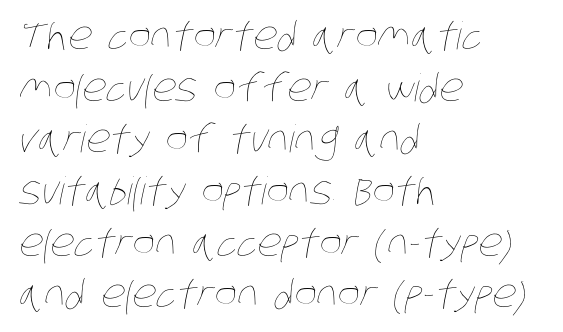
Q: Is the text bold? A: No.
Q: Is the text underlined? A: No.
Q: How is the paragraph aligned? A: Left-aligned.
Q: Is the spacing between letters normal or unusually wide? A: Normal.
Q: Is the spacing between lines tight, normal or loose? A: Normal.
Q: Width (condensed, normal, or wide)? A: Condensed.
Q: Stroke contrast? A: Low.
Q: x-height? A: Large.
Q: Monospaced? A: No.
